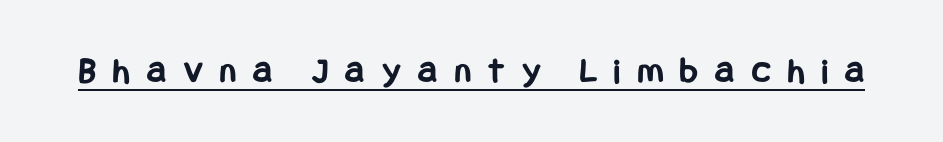
The image shows 37 px bold, condensed sans-serif type, upright; set unusually wide letter spacing (+0.47 em), underlined; low stroke contrast and a large x-height.
